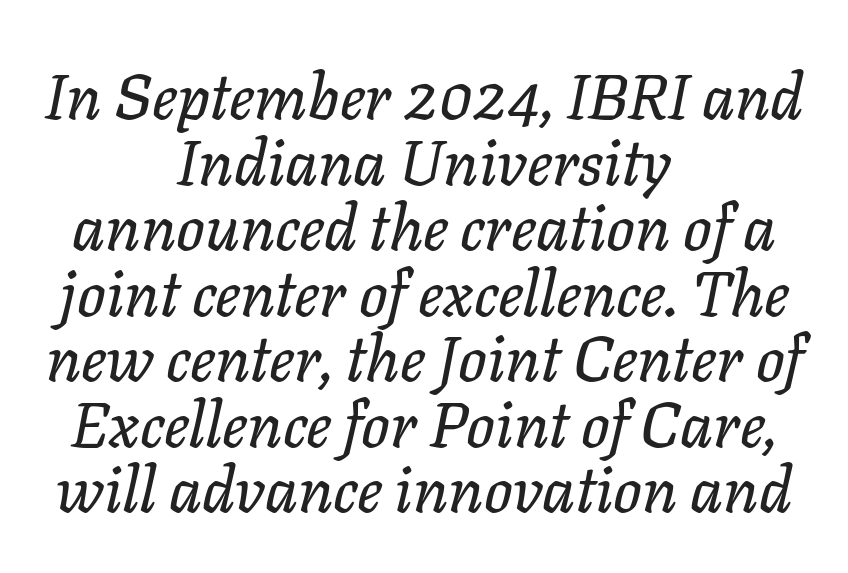
Q: Is the text italic (slanted)? A: Yes, it leans right by about 11 degrees.
Q: Is the text underlined? A: No.
Q: How is the paragraph aligned? A: Centered.
Q: Is the spacing between letters normal or unusually wide? A: Normal.
Q: Is the spacing between lines tight, normal or loose? A: Tight.
Q: Width (condensed, normal, or wide)? A: Normal.
Q: Stroke contrast? A: Low.
Q: x-height? A: Medium.
Q: Monospaced? A: No.
